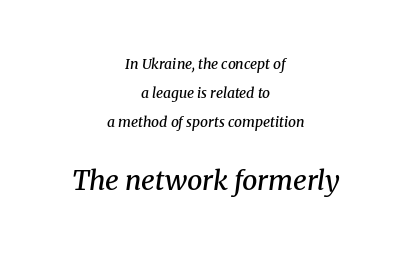
Q: Is the text bold? A: Semi-bold.
Q: Is the text italic (slanted)? A: Yes, it leans right by about 8 degrees.
Q: Is the text underlined? A: No.
Q: How is the paragraph aligned? A: Centered.
Q: Is the spacing between letters normal or unusually wide? A: Normal.
Q: Is the spacing between lines tight, normal or loose? A: Loose.
Q: Which block of text is set in a larger size, the first (top) or the second (bottom)? A: The second (bottom) one.
